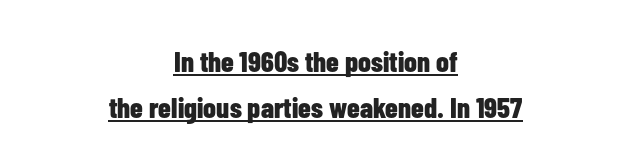
Q: Is the text bold? A: Yes.
Q: Is the text italic (slanted)? A: No, it is upright.
Q: Is the typeface a serif or a sans-serif typeface? A: Sans-serif.
Q: Is the text underlined? A: Yes.
Q: How is the paragraph aligned? A: Centered.
Q: Is the spacing between letters normal or unusually wide? A: Normal.
Q: Is the spacing between lines tight, normal or loose? A: Normal.
Q: Width (condensed, normal, or wide)? A: Condensed.
Q: Stroke contrast? A: Low.
Q: x-height? A: Medium.
Q: Monospaced? A: No.
